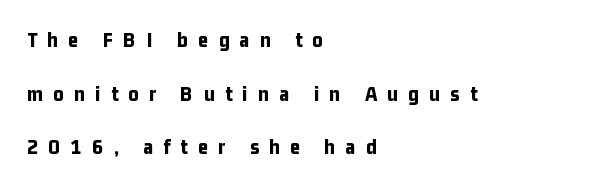
Does the lettering tilt? It doesn't — this is upright. I'd describe the lettering as bold — thick and assertive. This rendering features lettering with no underline. The rendering inserts visible extra space after every character. The vertical gap from one line to the next is large.
